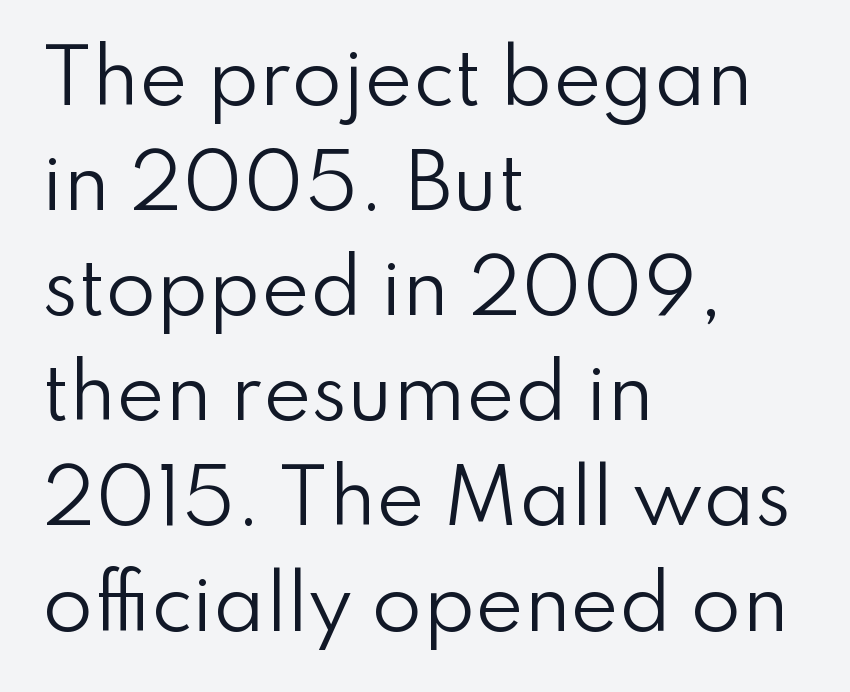
The image shows 73 px regular-weight sans-serif type, upright; set left-aligned, normal line spacing (1.44x), normal letter spacing, not underlined; low stroke contrast and a small x-height.
